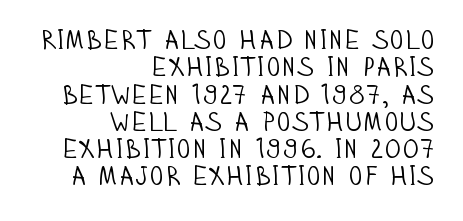
Q: Is the text bold? A: No.
Q: Is the text italic (slanted)? A: No, it is upright.
Q: Is the text underlined? A: No.
Q: How is the paragraph aligned? A: Right-aligned.
Q: Is the spacing between letters normal or unusually wide? A: Normal.
Q: Is the spacing between lines tight, normal or loose? A: Tight.
